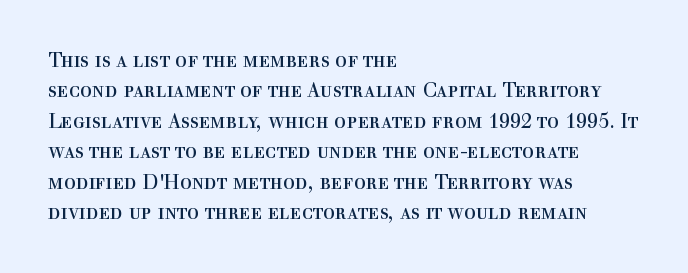
The typesetting does not lean heavy: it is not bold. Words appear dense and cohesive because spacing is normal. Every character sits straight up, as roman type does. What's the leading like? Ordinary, nothing unusual. Glance below the letters and you will spot only blank space.
